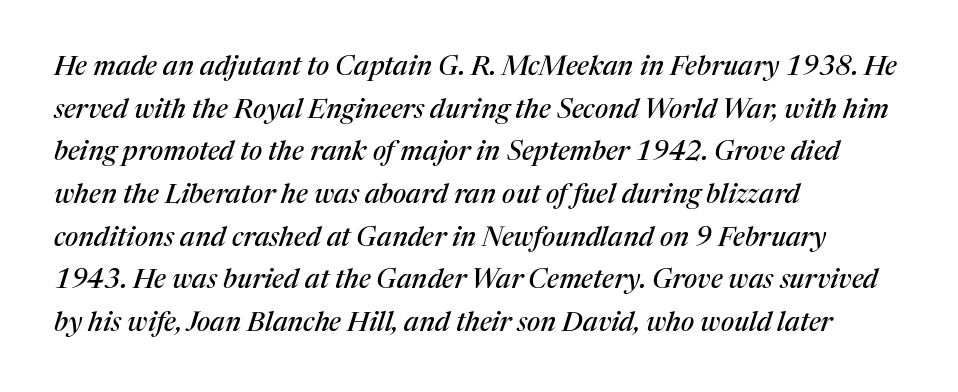
Q: Is the text italic (slanted)? A: Yes, it leans right by about 17 degrees.
Q: Is the text underlined? A: No.
Q: How is the paragraph aligned? A: Left-aligned.
Q: Is the spacing between letters normal or unusually wide? A: Normal.
Q: Is the spacing between lines tight, normal or loose? A: Normal.
